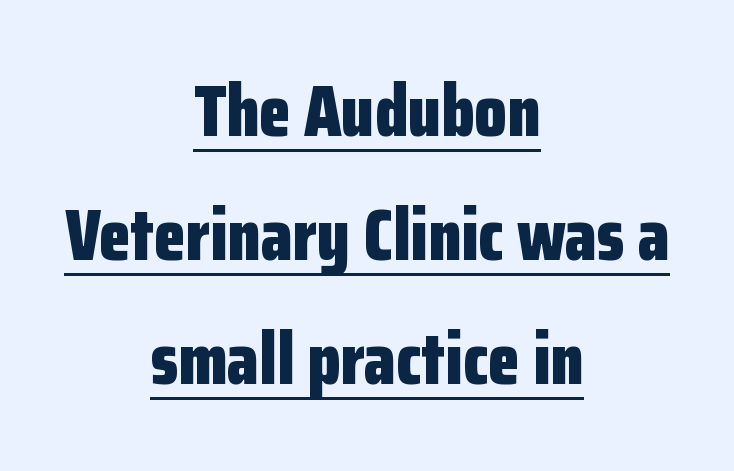
{"serif": "no", "italic": "no", "bold": "yes", "weight": "bold", "width": "condensed", "stroke_contrast": "low", "x_height": "medium", "monospaced": "no", "underline": "yes", "align": "center", "line_spacing": "normal", "line_spacing_ratio": 1.7, "letter_spacing": "normal", "letter_spacing_em": 0.0, "glyph_px": 73}
